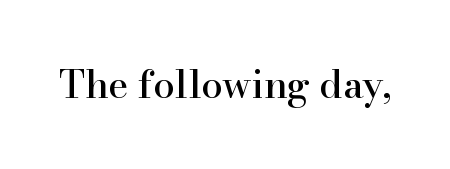
Q: Is the text italic (slanted)? A: No, it is upright.
Q: Is the typeface a serif or a sans-serif typeface? A: Serif.
Q: Is the text underlined? A: No.
Q: Is the spacing between letters normal or unusually wide? A: Normal.
Q: Width (condensed, normal, or wide)? A: Normal.
Q: Stroke contrast? A: High.
Q: x-height? A: Small.
Q: Monospaced? A: No.
